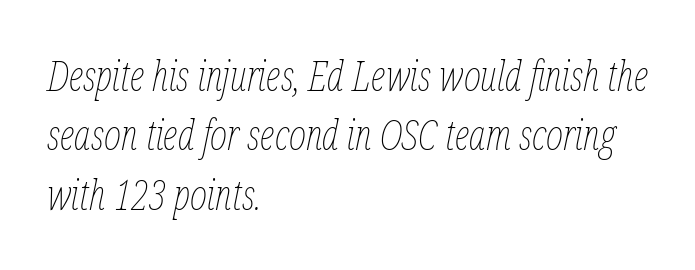
The image shows 41 px thin, condensed type, italic (leaning right); set left-aligned, normal line spacing (1.45x), normal letter spacing, not underlined; low stroke contrast and a medium x-height.
